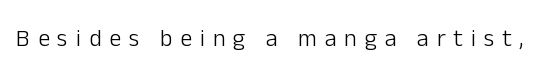
{"italic": "no", "bold": "no", "underline": "no", "letter_spacing": "wide", "letter_spacing_em": 0.33, "glyph_px": 24}
